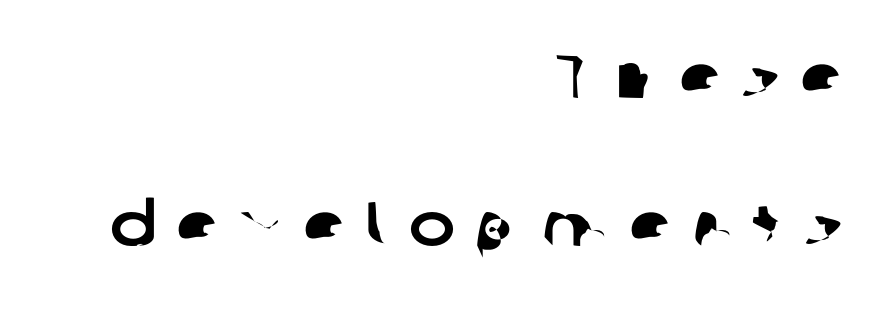
The image shows 62 px sans-serif type; set right-aligned, loose line spacing (2.38x), unusually wide letter spacing (+0.32 em), not underlined; low stroke contrast and a medium x-height.
